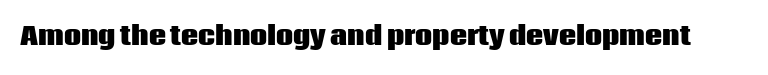
{"italic": "no", "bold": "yes", "underline": "no", "letter_spacing": "normal", "letter_spacing_em": 0.0, "glyph_px": 24}
